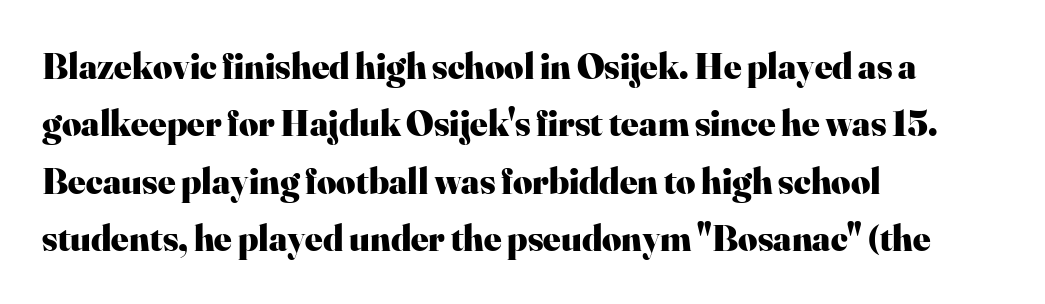
The font family rendered here belongs to the serif group. The glyphs are unaccompanied by any horizontal stroke below them. What's the leading like? Ordinary, nothing unusual. The passage shown is emphatically bold. The passage shown is typed in a proportional face where columns would drift.
